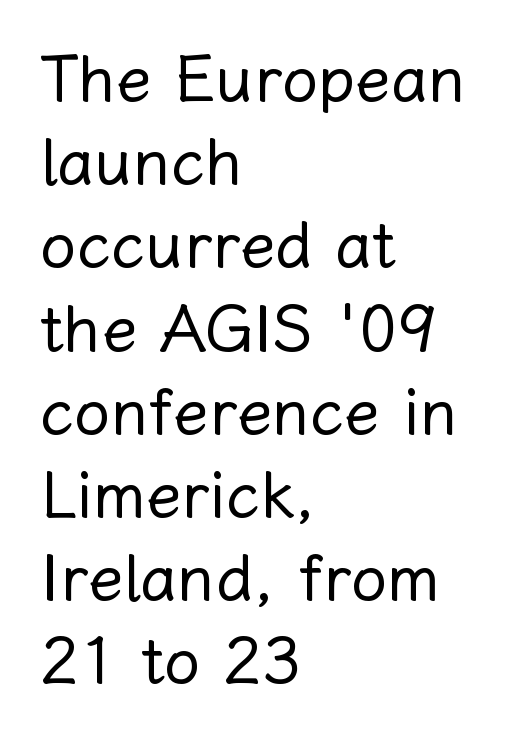
The rendering keeps characters at their native spacing. Stems and bowls with no extra thickness — not bold. In terms of leading, this rendering sits right in the middle. This sample has the flowing, uneven cadence of proportional lettering. Unlike italic type, these characters show no tilt at all.
